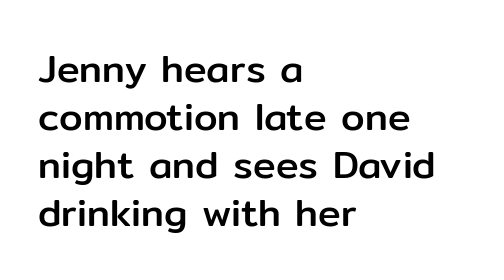
Is the letter spacing exaggerated? No — it looks like the ordinary default. The rendering uses natural spacing where letterforms have individual widths. Posture: upright roman. Summary of vertical rhythm: regular, with standard interline spacing. Notice how the passage keeps a crisp vertical edge on the left only.
